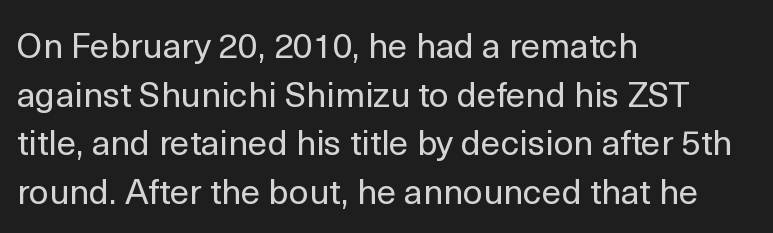
Bold? No — there's no thickening of the strokes. The block of text has a typical density, with ordinary space between rows. Any mark beneath the type? The region is blank. Each word holds together tightly as a unit, with standard inter-letter gaps. Here the designer chose a conventional face with non-uniform glyph widths. The type sits square on the baseline with zero lean.
